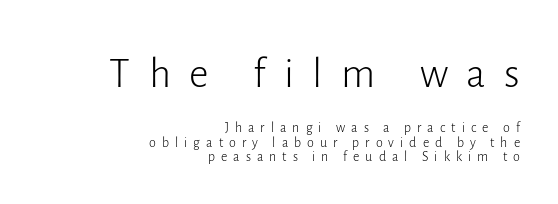
{"serif": "no", "italic": "no", "bold": "no", "weight": "light", "width": "normal", "stroke_contrast": "low", "x_height": "medium", "monospaced": "no", "underline": "no", "align": "right", "line_spacing": "tight", "line_spacing_ratio": 1.02, "letter_spacing": "wide", "letter_spacing_em": 0.43, "larger_block": "first", "size_ratio": 3.07, "glyph_px": 43}
